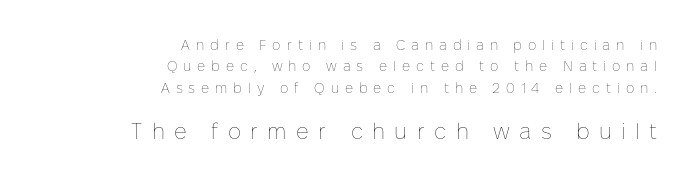
Regular leading. If you drew a line through each stem, it would be perfectly vertical. The gaps between neighbouring characters are conspicuously large. The passage is arranged like a letterhead date or caption credit — flush right. Heaviness? Minimal to ordinary, like unemphasized prose. Larger block? The one below; the one above is distinctly smaller.
